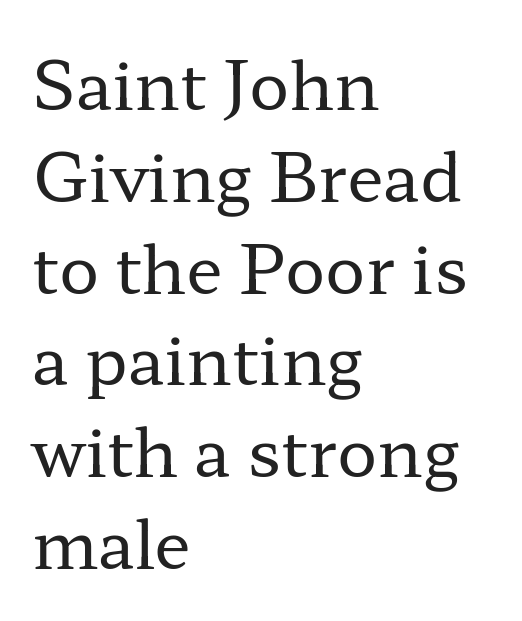
{"serif": "yes", "italic": "no", "bold": "no", "weight": "regular", "width": "wide", "stroke_contrast": "low", "x_height": "medium", "monospaced": "no", "underline": "no", "align": "left", "line_spacing": "normal", "line_spacing_ratio": 1.37, "letter_spacing": "normal", "letter_spacing_em": 0.0, "glyph_px": 67}
